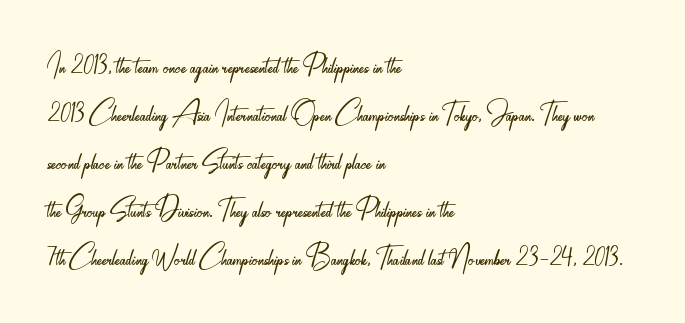
The glyphs in this specimen are sans serif. These lines are rendered in a variable-pitch font. These lines keep a tight, regular rhythm from letter to letter. The vertical gap from one line to the next is medium. No chunkiness to these letters — they're not bold.
